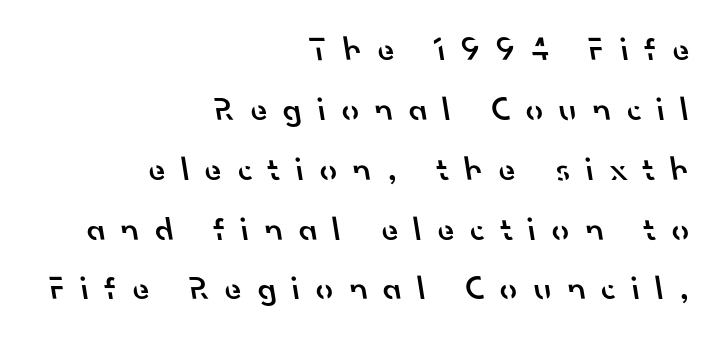
Q: Is the text bold? A: Semi-bold.
Q: Is the typeface a serif or a sans-serif typeface? A: Sans-serif.
Q: Is the text underlined? A: No.
Q: How is the paragraph aligned? A: Right-aligned.
Q: Is the spacing between letters normal or unusually wide? A: Unusually wide.
Q: Width (condensed, normal, or wide)? A: Normal.
Q: Stroke contrast? A: Low.
Q: x-height? A: Small.
Q: Monospaced? A: No.
